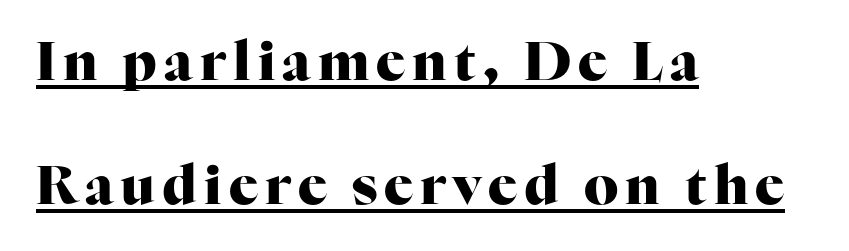
This sample is left-justified, so line endings fall wherever the words run out. Each letter keeps its own natural width here, so spacing adapts to shape. Has an underline been added? It has. Each glyph is drawn with heavy, bold strokes. Notice how the stems are strictly vertical — no italics here. If you measured baseline to baseline, you'd find a long distance.
